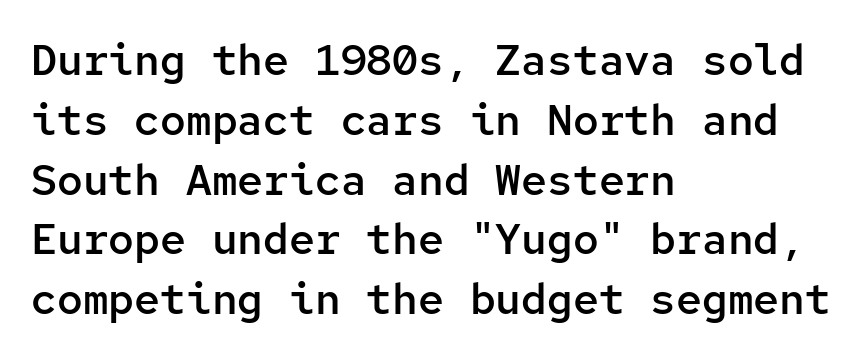
Q: Is the text bold? A: Semi-bold.
Q: Is the text italic (slanted)? A: No, it is upright.
Q: Is the typeface a serif or a sans-serif typeface? A: Sans-serif.
Q: Is the text underlined? A: No.
Q: How is the paragraph aligned? A: Left-aligned.
Q: Is the spacing between letters normal or unusually wide? A: Normal.
Q: Is the spacing between lines tight, normal or loose? A: Normal.
Q: Width (condensed, normal, or wide)? A: Normal.
Q: Stroke contrast? A: Low.
Q: x-height? A: Medium.
Q: Monospaced? A: Yes.
